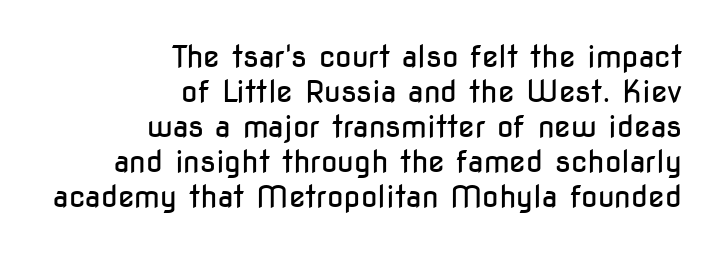
The image shows 30 px regular-weight, condensed sans-serif type, upright; set right-aligned, line spacing 1.17x, normal letter spacing, not underlined; low stroke contrast and a medium x-height.
